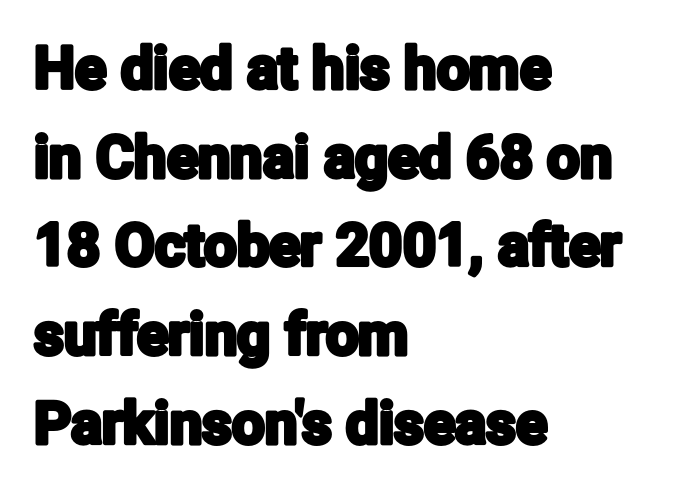
The image shows 58 px condensed sans-serif type, upright; set left-aligned, normal line spacing (1.53x), normal letter spacing, not underlined; low stroke contrast and a medium x-height.
